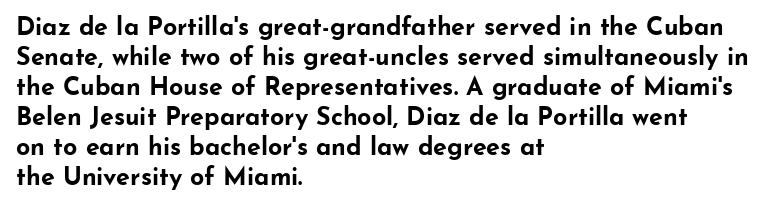
{"italic": "no", "bold": "yes", "underline": "no", "align": "left", "line_spacing_ratio": 1.2, "letter_spacing": "normal", "letter_spacing_em": 0.0, "glyph_px": 25}
